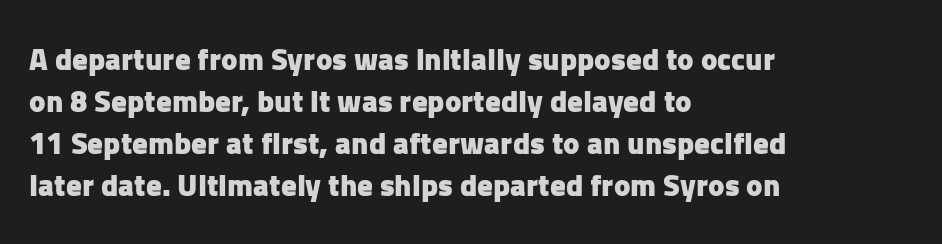
Q: Is the text bold? A: Yes.
Q: Is the text italic (slanted)? A: No, it is upright.
Q: Is the typeface a serif or a sans-serif typeface? A: Sans-serif.
Q: Is the text underlined? A: No.
Q: How is the paragraph aligned? A: Left-aligned.
Q: Is the spacing between letters normal or unusually wide? A: Normal.
Q: Is the spacing between lines tight, normal or loose? A: Normal.
Q: Width (condensed, normal, or wide)? A: Normal.
Q: Stroke contrast? A: Low.
Q: x-height? A: Medium.
Q: Monospaced? A: No.
